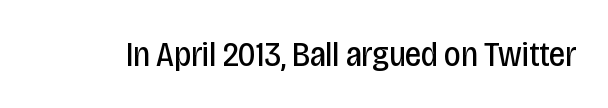
Standard letterfit; no display-style spreading of the glyphs. Is the stroke heavy? The answer is a plain regular-or-lighter. A bare baseline throughout the passage. The text was rendered using a sans face with plain stroke endings. Nope, not italic — everything's standing straight. Note the varied advance widths — an 'i' is clearly narrower than an 'm'.
